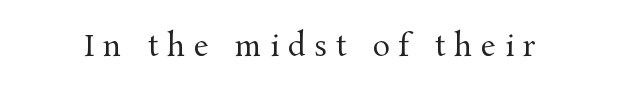
The passage shown has open, widely tracked lettering throughout. The type sits square on the baseline with zero lean. The weight tops out at a normal text grade. A typesetter would call this proportional, since set widths differ per character. Typographically, this falls in the serif category. Lines of text with bare space underneath.
